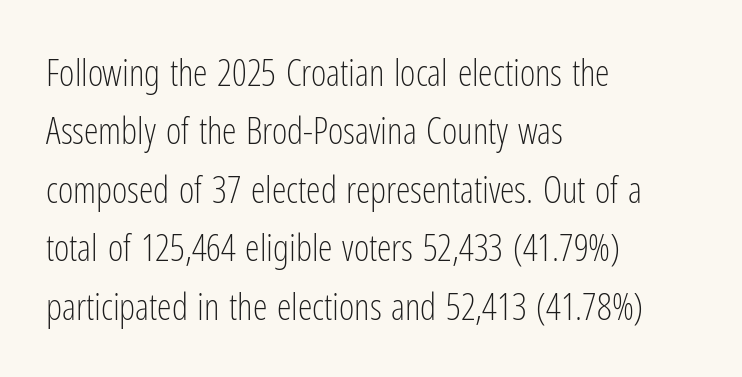
Q: Is the text bold? A: No.
Q: Is the text italic (slanted)? A: No, it is upright.
Q: Is the typeface a serif or a sans-serif typeface? A: Sans-serif.
Q: Is the text underlined? A: No.
Q: How is the paragraph aligned? A: Left-aligned.
Q: Is the spacing between letters normal or unusually wide? A: Normal.
Q: Is the spacing between lines tight, normal or loose? A: Normal.
Q: Width (condensed, normal, or wide)? A: Condensed.
Q: Stroke contrast? A: Low.
Q: x-height? A: Medium.
Q: Monospaced? A: No.
